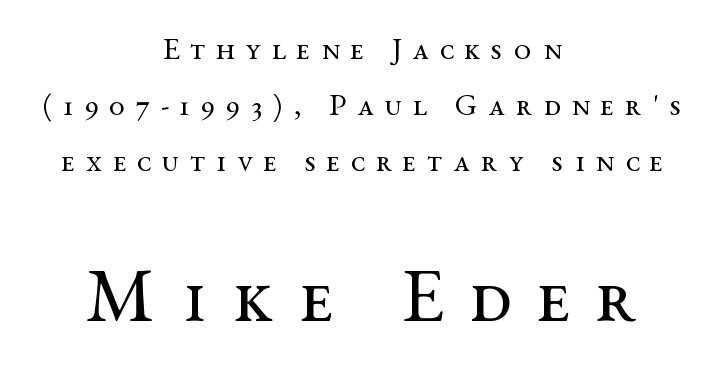
These lines are centered, leaving both edges ragged. The letters stand upright; this is a roman face. Loose tracking; the words dissolve into strings of separated letters. Top chunk: small. Bottom chunk: large.
